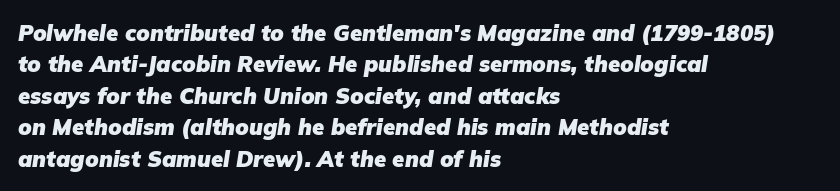
The string is rendered with underlining switched off. Leading: standard. The setting favours the left margin, as ordinary paragraphs usually do. Characters follow at the spacing the type designer built in. These lines were composed using italics. The characters look thick and weighty, a clear bold.
